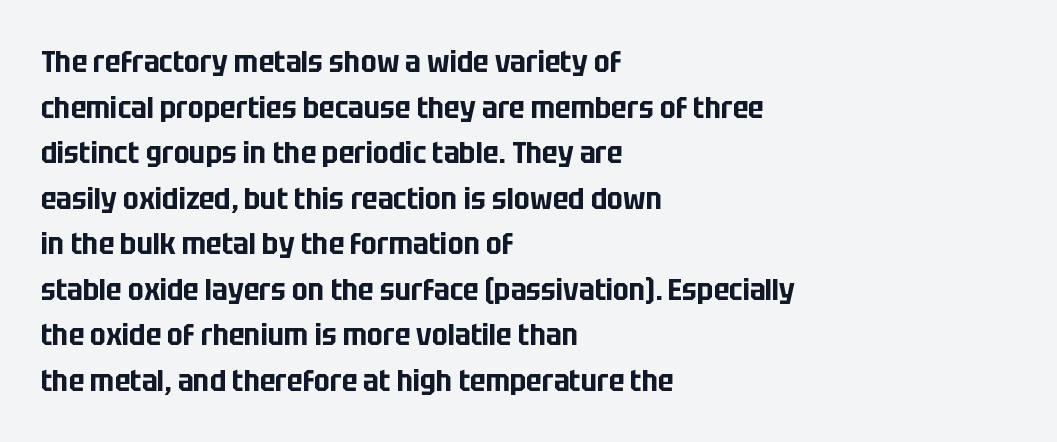
The image shows 31 px condensed sans-serif type, upright; set left-aligned, normal line spacing (1.47x), normal letter spacing, not underlined; low stroke contrast and a large x-height.
